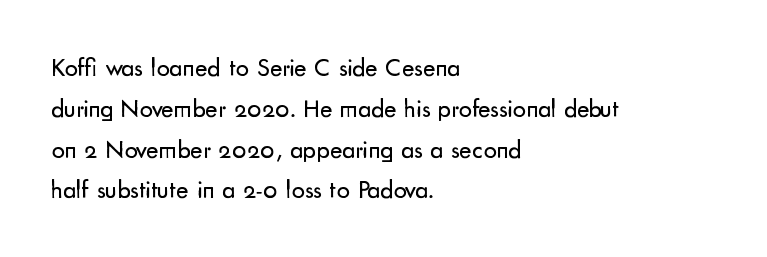
The gap between lines stays unmarked. No extra tracking has been applied to these lines. Does the leading feel generous? No, just average. Short and long lines alike share a common starting point at left.
